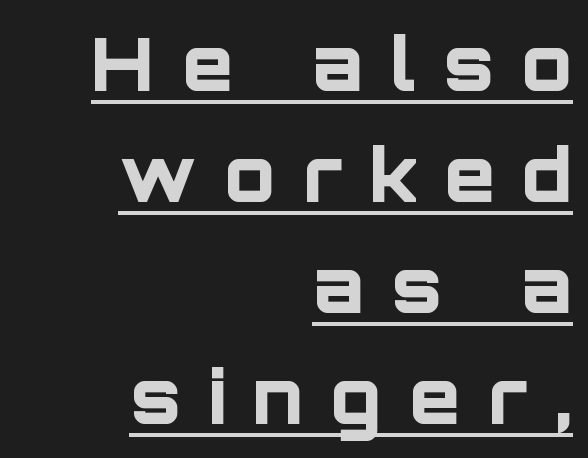
Q: Is the text bold? A: Yes.
Q: Is the text italic (slanted)? A: No, it is upright.
Q: Is the typeface a serif or a sans-serif typeface? A: Sans-serif.
Q: Is the text underlined? A: Yes.
Q: How is the paragraph aligned? A: Right-aligned.
Q: Is the spacing between letters normal or unusually wide? A: Unusually wide.
Q: Is the spacing between lines tight, normal or loose? A: Normal.
Q: Width (condensed, normal, or wide)? A: Normal.
Q: Stroke contrast? A: Low.
Q: x-height? A: Large.
Q: Monospaced? A: No.
